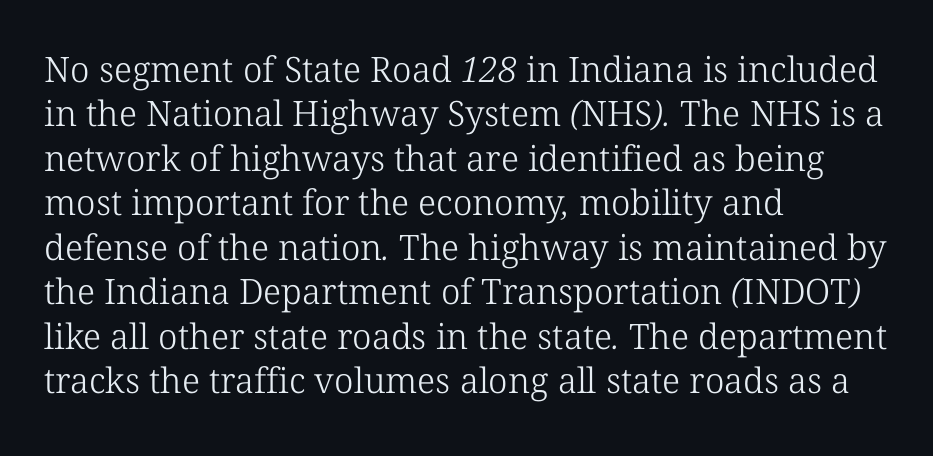
{"serif": "yes", "bold": "no", "weight": "light", "width": "normal", "stroke_contrast": "low", "x_height": "medium", "monospaced": "no", "underline": "no", "align": "left", "line_spacing": "normal", "line_spacing_ratio": 1.27, "letter_spacing": "normal", "letter_spacing_em": 0.0, "glyph_px": 35}
